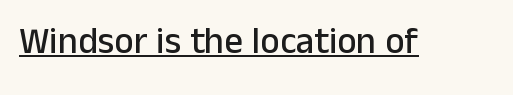
Q: Is the text italic (slanted)? A: No, it is upright.
Q: Is the typeface a serif or a sans-serif typeface? A: Sans-serif.
Q: Is the text underlined? A: Yes.
Q: Is the spacing between letters normal or unusually wide? A: Normal.
Q: Width (condensed, normal, or wide)? A: Normal.
Q: Stroke contrast? A: Low.
Q: x-height? A: Medium.
Q: Monospaced? A: No.
